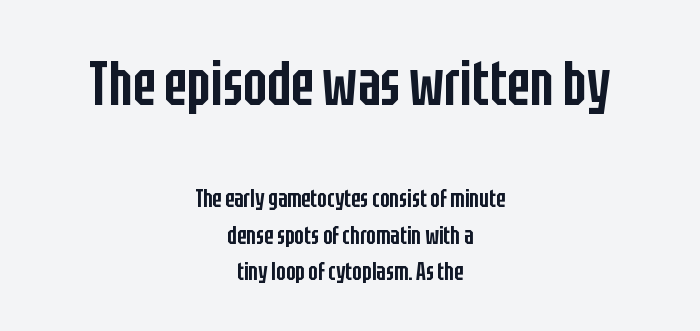
{"serif": "no", "italic": "no", "bold": "semi", "weight": "semibold", "width": "condensed", "stroke_contrast": "low", "x_height": "large", "monospaced": "no", "underline": "no", "align": "center", "line_spacing": "normal", "line_spacing_ratio": 1.45, "letter_spacing": "normal", "letter_spacing_em": 0.0, "larger_block": "first", "size_ratio": 2.48, "glyph_px": 62}
